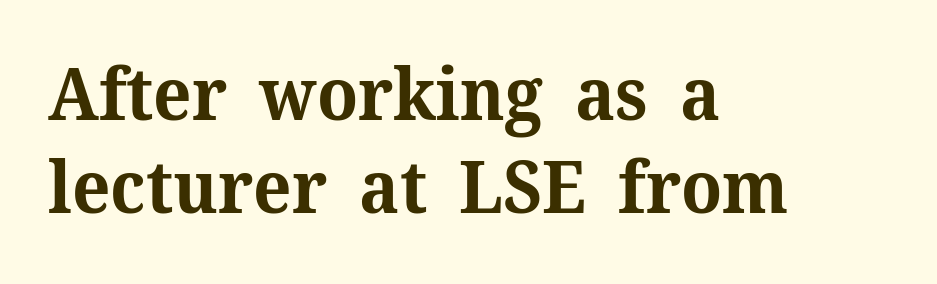
{"serif": "yes", "italic": "no", "bold": "yes", "weight": "bold", "width": "normal", "stroke_contrast": "medium", "x_height": "medium", "monospaced": "no", "underline": "no", "align": "left", "line_spacing": "normal", "line_spacing_ratio": 1.29, "letter_spacing": "normal", "letter_spacing_em": 0.0, "glyph_px": 72}
